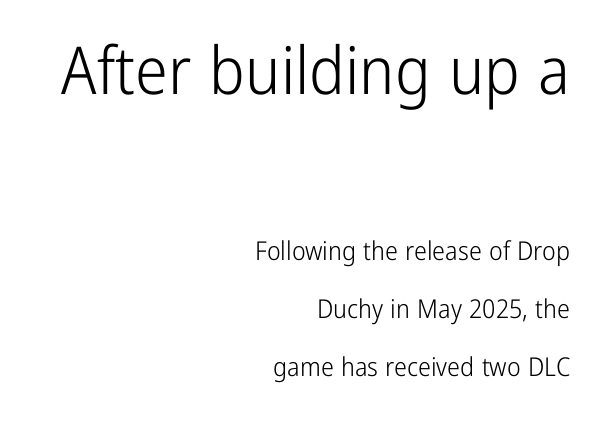
These lines are composed in type without serifs. The rag falls on the left side of this text block. Looks like regular typesetting: each glyph gets only the width it needs. One glance says open: line gaps are wider than usual. When letters stand straight like this, we call the style roman or upright. Look at the glyph heights: the upper group is clearly the bigger setting.
